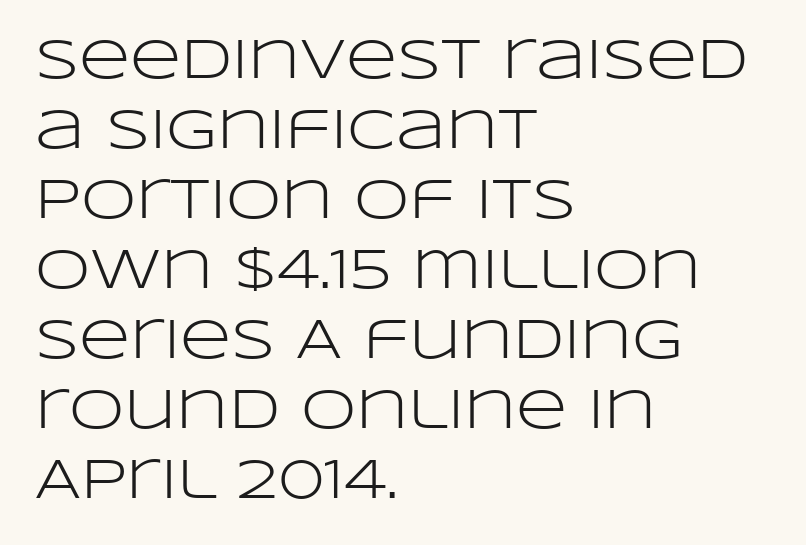
The image shows 56 px light, wide sans-serif type, upright; set left-aligned, normal line spacing (1.25x), normal letter spacing, not underlined; low stroke contrast and a large x-height.
